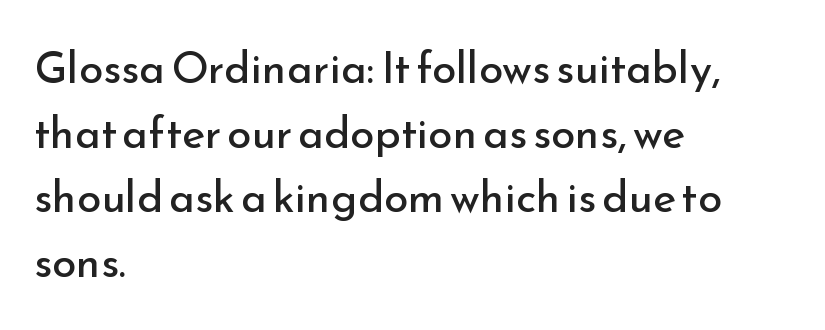
{"serif": "no", "italic": "no", "bold": "no", "weight": "regular", "width": "normal", "stroke_contrast": "low", "x_height": "small", "monospaced": "no", "underline": "no", "align": "left", "line_spacing": "normal", "line_spacing_ratio": 1.47, "letter_spacing": "normal", "letter_spacing_em": 0.0, "glyph_px": 44}
